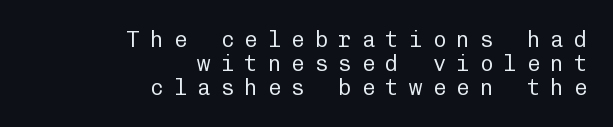
{"italic": "no", "bold": "no", "underline": "no", "align": "right", "line_spacing": "tight", "line_spacing_ratio": 1.09, "letter_spacing": "wide", "letter_spacing_em": 0.47, "glyph_px": 22}
